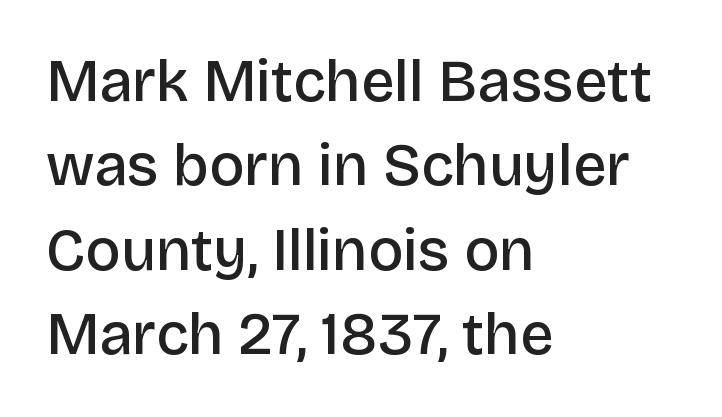
The strip under each line holds only bare page. The text was rendered using a sans face with plain stroke endings. Successive baselines arrive at the customary interval. The letters are semibold — heavier than regular but short of a full bold. You could not count columns in this text — the font is proportionally spaced.
